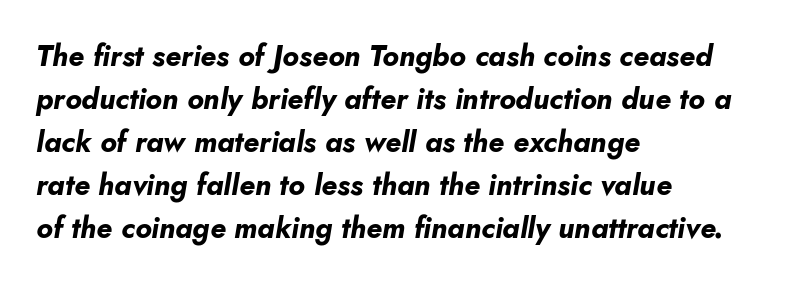
Words appear dense and cohesive because spacing is normal. The typesetting leans heavy: a genuine bold. Descenders hang freely into open space. Designer's note — italics engaged.
